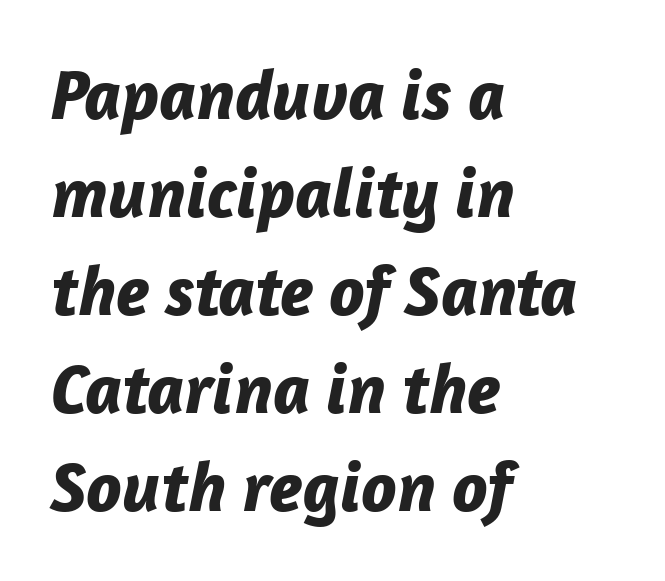
Character widths vary here, with narrow letters taking less room than wide ones. Is the letter spacing exaggerated? No — it looks like the ordinary default. The lettering tilts uniformly, giving the passage an italic look. Stroke thickness is high; the sample reads as a true bold.
